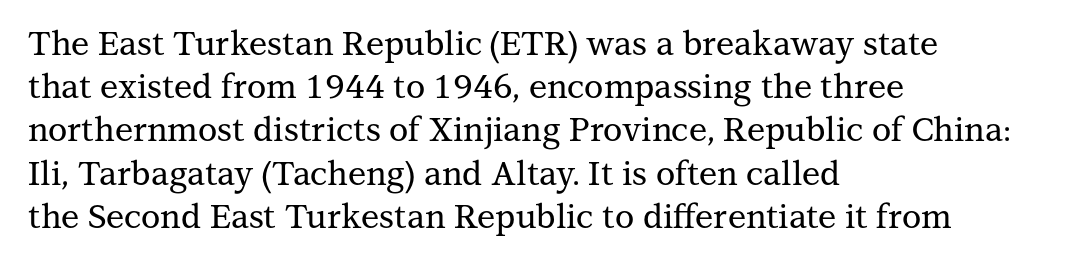
Q: Is the text italic (slanted)? A: No, it is upright.
Q: Is the typeface a serif or a sans-serif typeface? A: Serif.
Q: Is the text underlined? A: No.
Q: How is the paragraph aligned? A: Left-aligned.
Q: Is the spacing between letters normal or unusually wide? A: Normal.
Q: Is the spacing between lines tight, normal or loose? A: Normal.
Q: Width (condensed, normal, or wide)? A: Normal.
Q: Stroke contrast? A: Medium.
Q: x-height? A: Medium.
Q: Monospaced? A: No.
